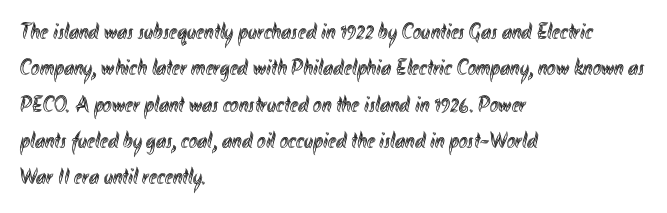
{"underline": "no", "align": "left", "line_spacing": "normal", "line_spacing_ratio": 1.58, "letter_spacing": "normal", "letter_spacing_em": 0.0, "glyph_px": 23}
